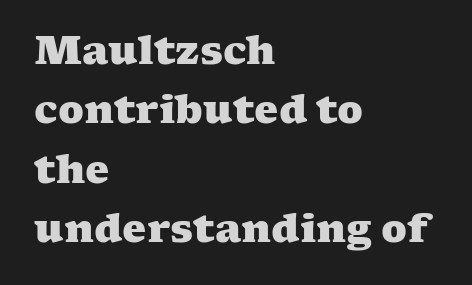
Q: Is the text bold? A: Yes.
Q: Is the typeface a serif or a sans-serif typeface? A: Serif.
Q: Is the text underlined? A: No.
Q: How is the paragraph aligned? A: Left-aligned.
Q: Is the spacing between letters normal or unusually wide? A: Normal.
Q: Is the spacing between lines tight, normal or loose? A: Normal.
Q: Width (condensed, normal, or wide)? A: Wide.
Q: Stroke contrast? A: Medium.
Q: x-height? A: Medium.
Q: Monospaced? A: No.
